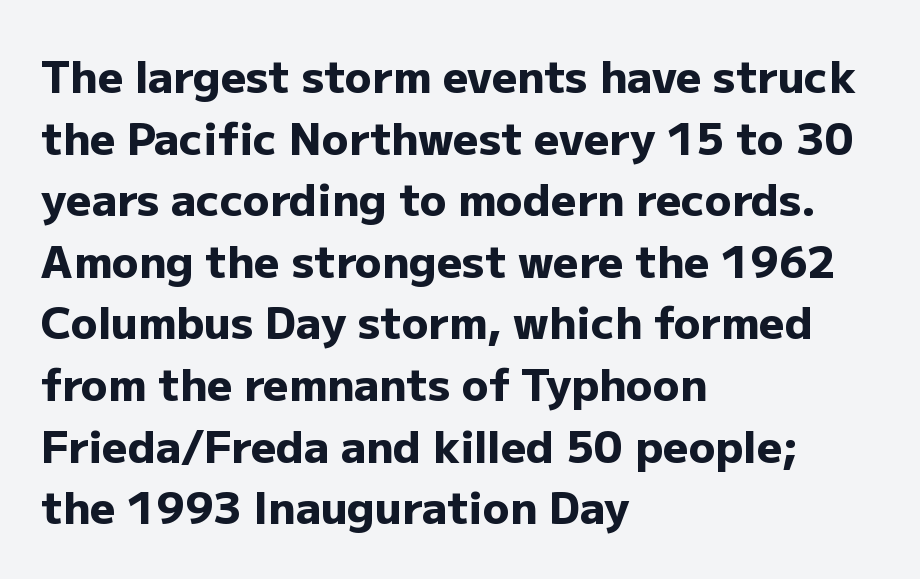
The image shows 44 px heavy sans-serif type, upright; set left-aligned, normal line spacing (1.4x), normal letter spacing, not underlined; low stroke contrast and a medium x-height.
